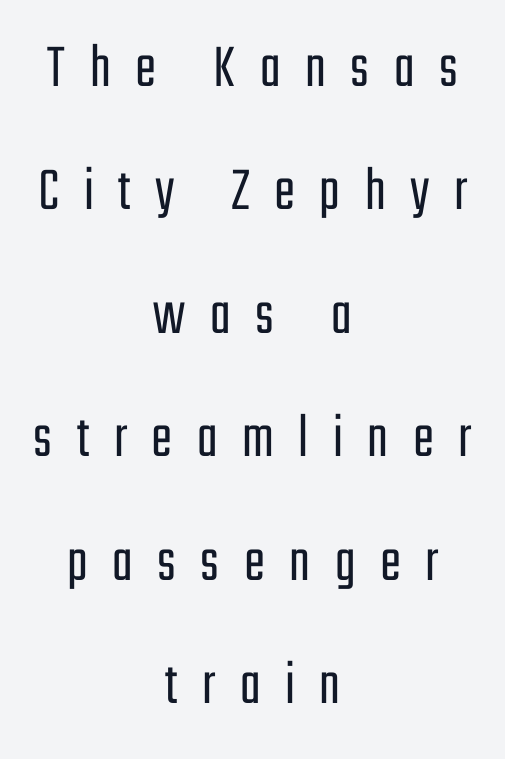
Q: Is the text bold? A: No.
Q: Is the text italic (slanted)? A: No, it is upright.
Q: Is the typeface a serif or a sans-serif typeface? A: Sans-serif.
Q: Is the text underlined? A: No.
Q: How is the paragraph aligned? A: Centered.
Q: Is the spacing between letters normal or unusually wide? A: Unusually wide.
Q: Is the spacing between lines tight, normal or loose? A: Loose.
Q: Width (condensed, normal, or wide)? A: Condensed.
Q: Stroke contrast? A: Low.
Q: x-height? A: Medium.
Q: Monospaced? A: No.
